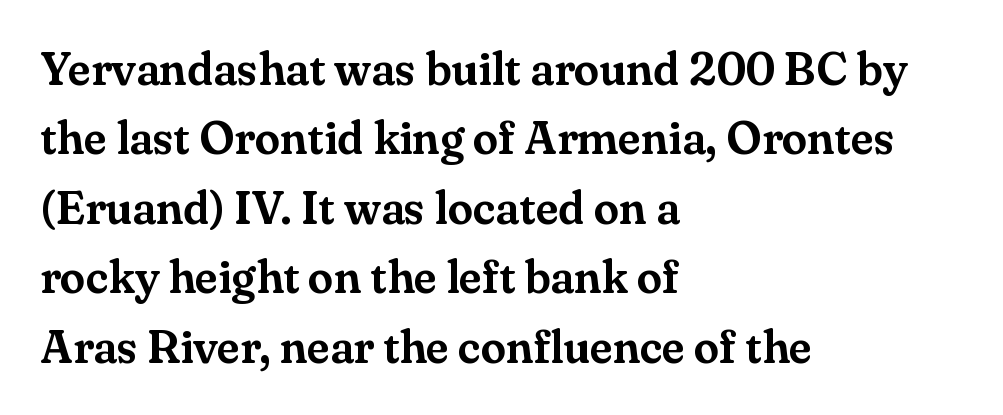
{"serif": "yes", "italic": "no", "width": "normal", "stroke_contrast": "medium", "x_height": "small", "monospaced": "no", "underline": "no", "align": "left", "line_spacing": "normal", "line_spacing_ratio": 1.51, "letter_spacing": "normal", "letter_spacing_em": 0.0, "glyph_px": 46}
